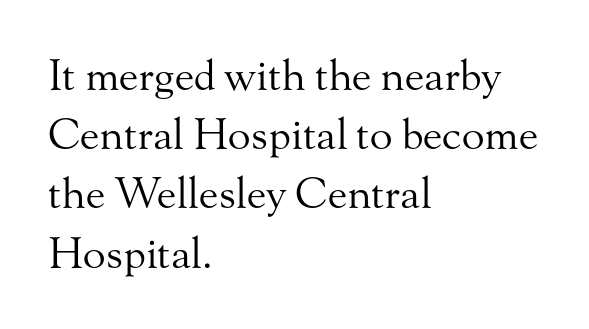
The passage shown is typed in a proportional face where columns would drift. Every row of glyphs begins at an identical x-position on the left. This is the regular roman posture of the typeface. The characters display serif detailing at their extremities.
